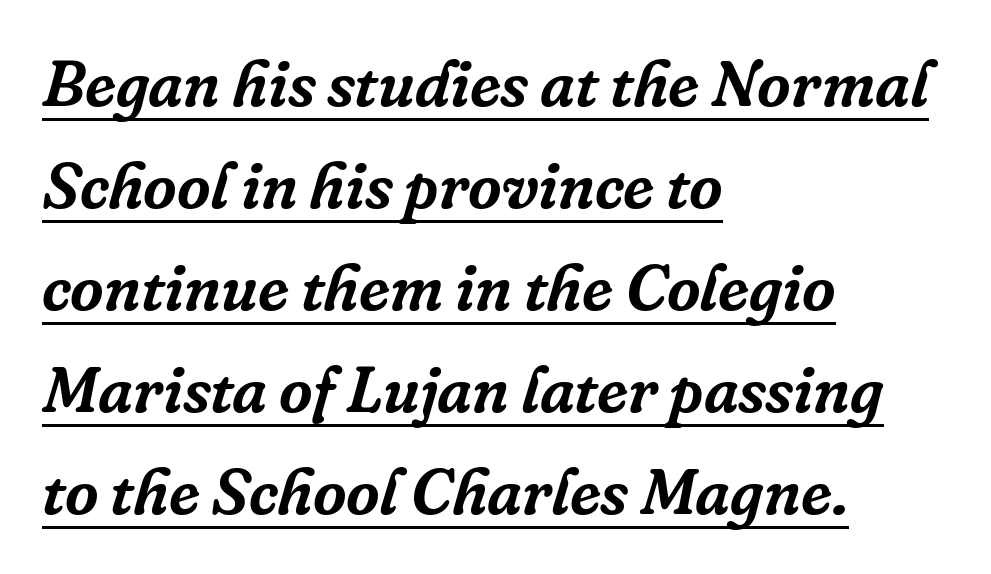
The image shows 65 px serif type, italic (leaning right); set left-aligned, normal line spacing (1.57x), normal letter spacing, underlined; low stroke contrast and a medium x-height.
